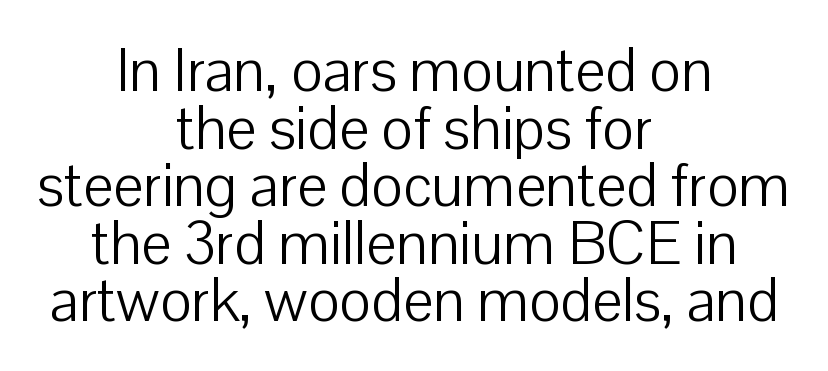
Q: Is the text bold? A: No.
Q: Is the text italic (slanted)? A: No, it is upright.
Q: Is the typeface a serif or a sans-serif typeface? A: Sans-serif.
Q: Is the text underlined? A: No.
Q: How is the paragraph aligned? A: Centered.
Q: Is the spacing between letters normal or unusually wide? A: Normal.
Q: Is the spacing between lines tight, normal or loose? A: Tight.
Q: Width (condensed, normal, or wide)? A: Normal.
Q: Stroke contrast? A: Low.
Q: x-height? A: Medium.
Q: Monospaced? A: No.
